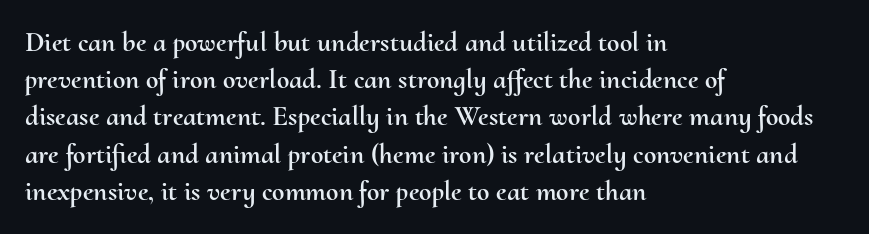
{"italic": "no", "width": "normal", "stroke_contrast": "medium", "x_height": "small", "monospaced": "no", "underline": "no", "align": "left", "line_spacing": "normal", "line_spacing_ratio": 1.33, "letter_spacing": "normal", "letter_spacing_em": 0.0, "glyph_px": 28}
